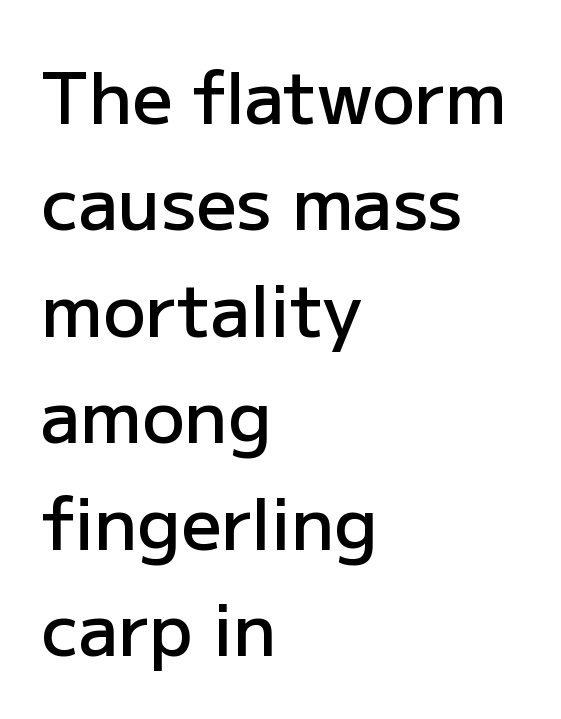
The image shows 71 px semibold sans-serif type, upright; set left-aligned, normal line spacing (1.5x), normal letter spacing, not underlined; low stroke contrast and a medium x-height.
